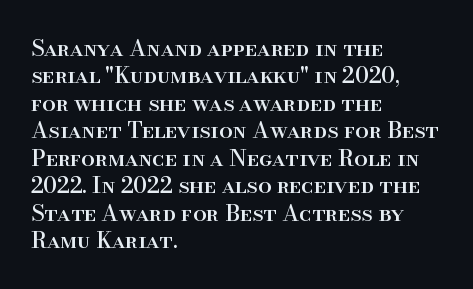
{"italic": "no", "underline": "no", "align": "left", "line_spacing": "normal", "line_spacing_ratio": 1.25, "letter_spacing": "normal", "letter_spacing_em": 0.0, "glyph_px": 22}
